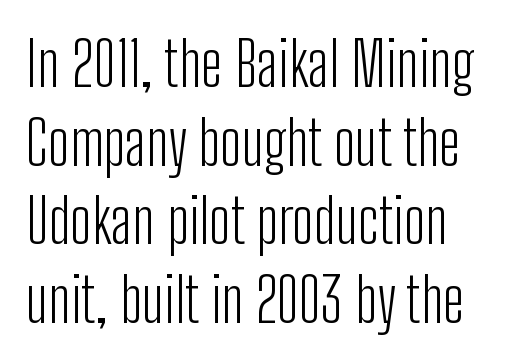
Q: Is the text bold? A: No.
Q: Is the text italic (slanted)? A: No, it is upright.
Q: Is the typeface a serif or a sans-serif typeface? A: Sans-serif.
Q: Is the text underlined? A: No.
Q: Is the spacing between letters normal or unusually wide? A: Normal.
Q: Is the spacing between lines tight, normal or loose? A: Normal.
Q: Width (condensed, normal, or wide)? A: Condensed.
Q: Stroke contrast? A: Low.
Q: x-height? A: Medium.
Q: Monospaced? A: No.
